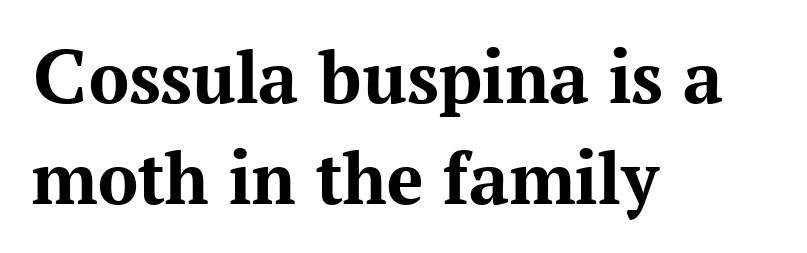
The image shows 80 px bold serif type, upright; set left-aligned, normal line spacing (1.26x), normal letter spacing, not underlined; medium stroke contrast and a medium x-height.
